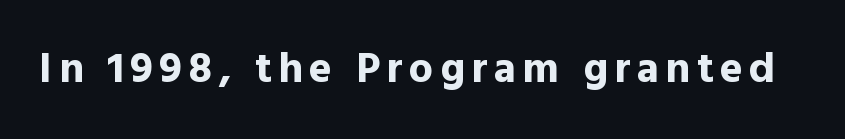
Q: Is the text bold? A: Yes.
Q: Is the text italic (slanted)? A: No, it is upright.
Q: Is the typeface a serif or a sans-serif typeface? A: Sans-serif.
Q: Is the text underlined? A: No.
Q: Width (condensed, normal, or wide)? A: Normal.
Q: x-height? A: Medium.
Q: Monospaced? A: No.
